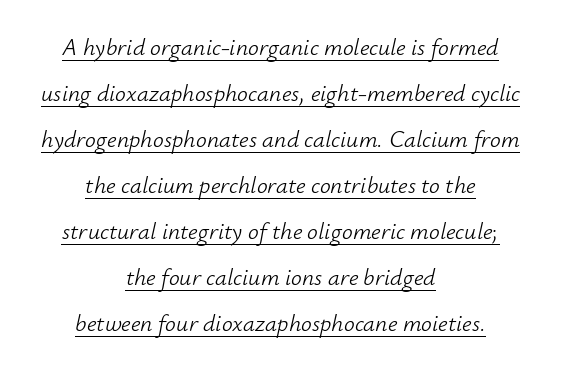
The image shows 24 px text type, italic (leaning right); set centered, loose line spacing (1.92x), normal letter spacing, underlined.
